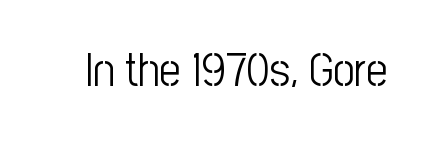
{"serif": "no", "italic": "no", "bold": "no", "weight": "light", "width": "condensed", "stroke_contrast": "low", "x_height": "medium", "monospaced": "no", "underline": "no", "letter_spacing": "normal", "letter_spacing_em": 0.0, "glyph_px": 47}
